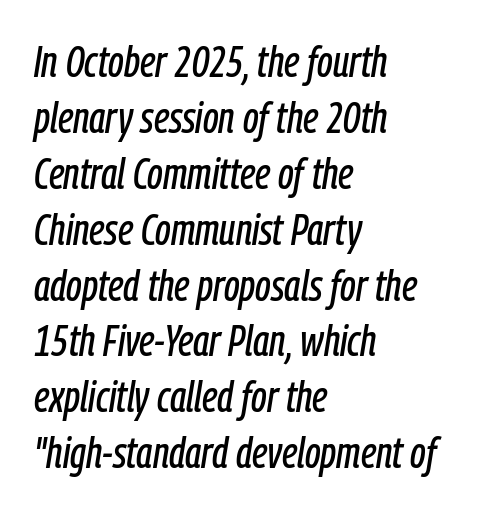
Q: Is the text italic (slanted)? A: Yes, it leans right by about 9 degrees.
Q: Is the text underlined? A: No.
Q: How is the paragraph aligned? A: Left-aligned.
Q: Is the spacing between letters normal or unusually wide? A: Normal.
Q: Is the spacing between lines tight, normal or loose? A: Normal.
Q: Width (condensed, normal, or wide)? A: Condensed.
Q: Stroke contrast? A: Low.
Q: x-height? A: Medium.
Q: Monospaced? A: No.
